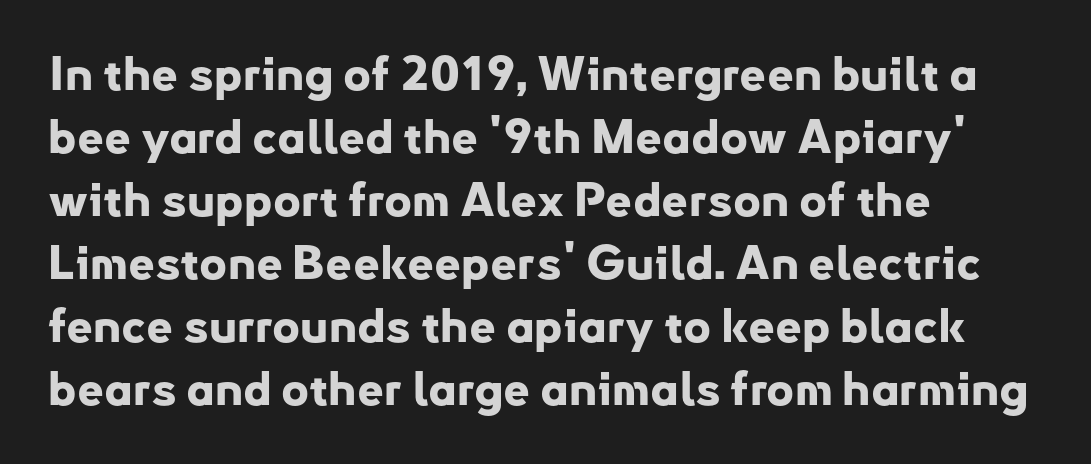
The image shows 47 px bold sans-serif type, upright; set left-aligned, normal line spacing (1.34x), normal letter spacing, not underlined; low stroke contrast and a small x-height.
